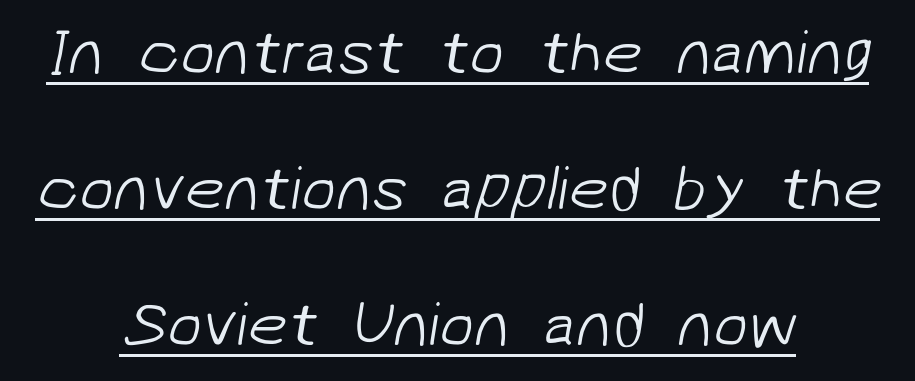
The image shows 63 px light sans-serif type; set centered, loose line spacing (2.16x), normal letter spacing, underlined; low stroke contrast and a medium x-height.
